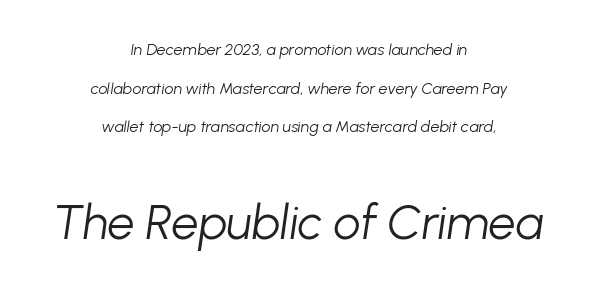
The image shows 48 px light type, italic (leaning right); set centered, loose line spacing (2.41x), normal letter spacing, not underlined; the second (bottom) block is 3.0x larger; low stroke contrast and a medium x-height.
